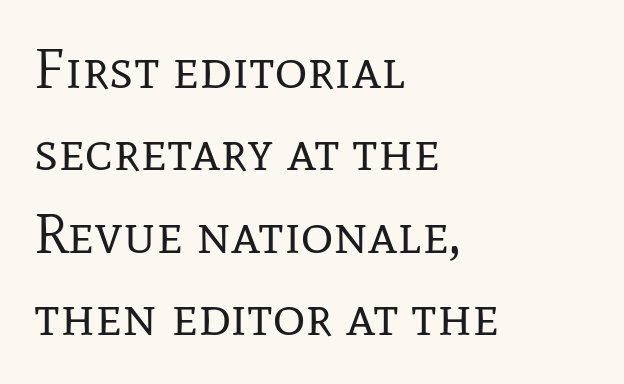
The image shows 56 px regular-weight serif type, upright; set left-aligned, normal line spacing (1.47x), normal letter spacing, not underlined; low stroke contrast and a medium x-height.
